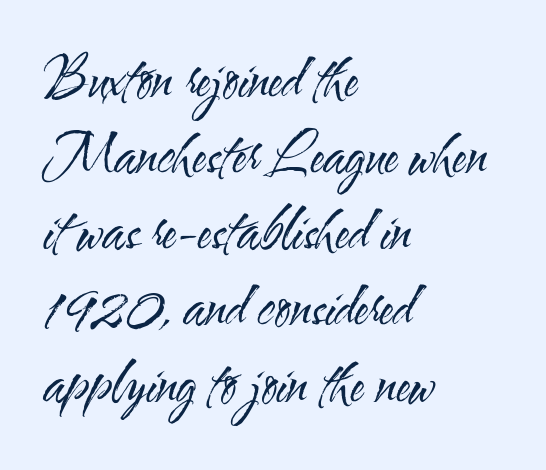
The image shows 54 px regular-weight, condensed sans-serif type; set left-aligned, normal line spacing (1.41x), normal letter spacing, not underlined; medium stroke contrast and a small x-height.
